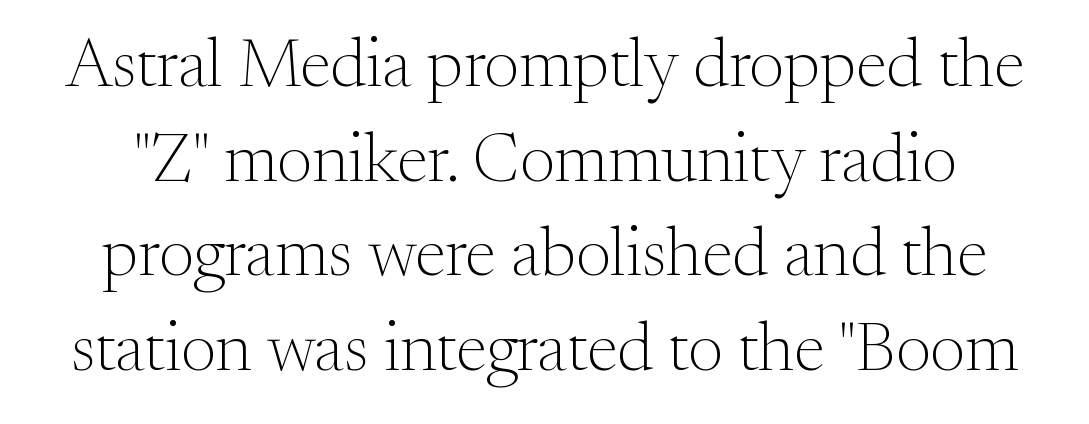
The letters advance in unequal steps, a hallmark of proportional type. Compared with typical body copy, the letter spacing here is the same. Serifs: yes, visible at the terminals of the letterforms. Is the stroke heavy? The answer is a plain regular-or-lighter. Does the leading feel generous? No, just average. Plain, unruled lines of type.
